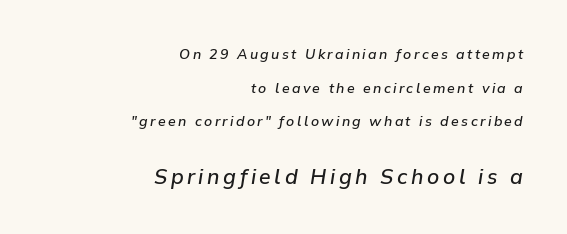
Q: Is the text bold? A: Semi-bold.
Q: Is the text italic (slanted)? A: Yes, it leans right by about 9 degrees.
Q: Is the text underlined? A: No.
Q: How is the paragraph aligned? A: Right-aligned.
Q: Is the spacing between lines tight, normal or loose? A: Loose.
Q: Which block of text is set in a larger size, the first (top) or the second (bottom)? A: The second (bottom) one.
